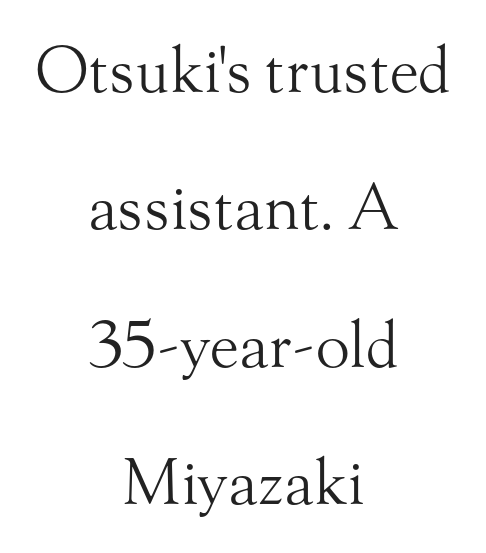
Q: Is the text bold? A: No.
Q: Is the text italic (slanted)? A: No, it is upright.
Q: Is the typeface a serif or a sans-serif typeface? A: Serif.
Q: Is the text underlined? A: No.
Q: How is the paragraph aligned? A: Centered.
Q: Is the spacing between letters normal or unusually wide? A: Normal.
Q: Is the spacing between lines tight, normal or loose? A: Loose.
Q: Width (condensed, normal, or wide)? A: Normal.
Q: Stroke contrast? A: Medium.
Q: x-height? A: Small.
Q: Monospaced? A: No.
